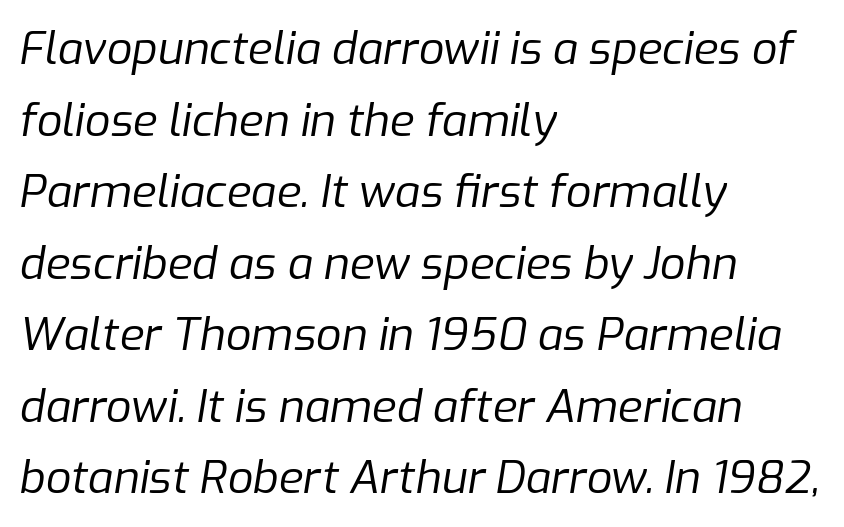
The image shows 45 px regular-weight type, italic (leaning right); set left-aligned, normal line spacing (1.59x), normal letter spacing, not underlined; low stroke contrast and a medium x-height.
